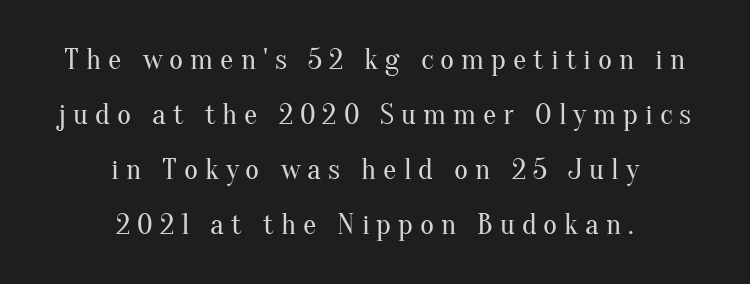
Q: Is the text bold? A: No.
Q: Is the text italic (slanted)? A: No, it is upright.
Q: Is the typeface a serif or a sans-serif typeface? A: Serif.
Q: Is the text underlined? A: No.
Q: How is the paragraph aligned? A: Centered.
Q: Is the spacing between letters normal or unusually wide? A: Unusually wide.
Q: Width (condensed, normal, or wide)? A: Normal.
Q: Stroke contrast? A: Medium.
Q: x-height? A: Small.
Q: Monospaced? A: No.
